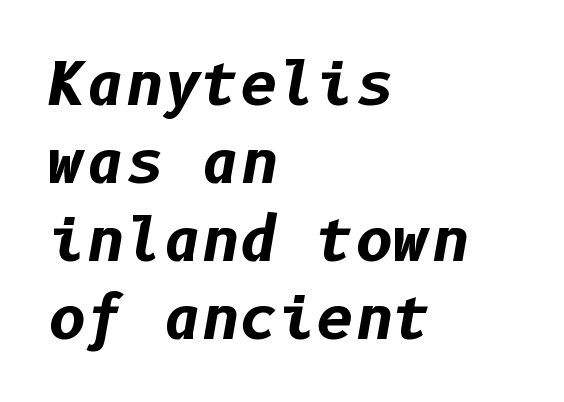
The image shows 59 px bold type, italic (leaning right); set left-aligned, normal line spacing (1.32x), normal letter spacing, not underlined; low stroke contrast and a medium x-height.
